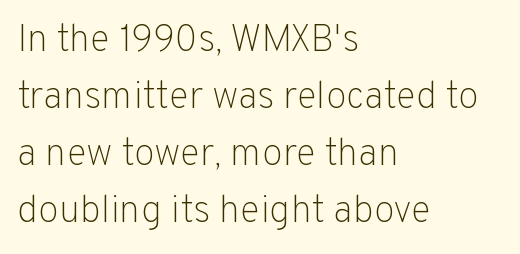
Q: Is the text bold? A: No.
Q: Is the text italic (slanted)? A: No, it is upright.
Q: Is the typeface a serif or a sans-serif typeface? A: Sans-serif.
Q: Is the text underlined? A: No.
Q: How is the paragraph aligned? A: Left-aligned.
Q: Is the spacing between letters normal or unusually wide? A: Normal.
Q: Is the spacing between lines tight, normal or loose? A: Normal.
Q: Width (condensed, normal, or wide)? A: Normal.
Q: Stroke contrast? A: Low.
Q: x-height? A: Medium.
Q: Monospaced? A: No.
